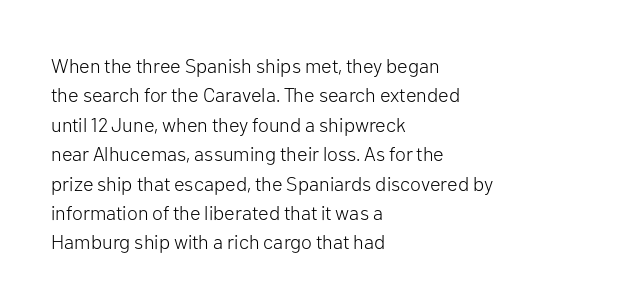
Look at the tracking — it's just the regular setting, nothing added. This sample keeps an unexceptional amount of space between lines. A typesetter would mark this as roman, not italic. Each row of text sits above clean, open space. Ink coverage per letter is moderate at most. This rendering uses left alignment, leaving the right contour irregular.
